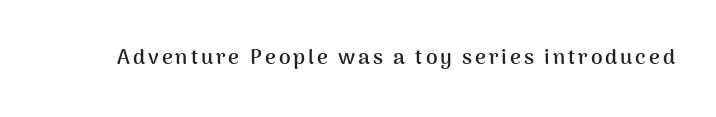
Pretty heavy lettering here — definitely bold. The passage shown is not underscored anywhere. Do the letters lean? They stand straight.
